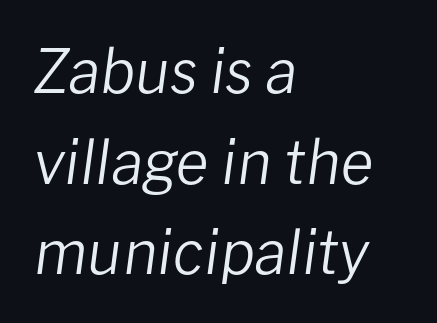
The gap between lines stays unmarked. Characters are canted at an angle relative to the baseline's perpendicular. Evenly set lines give the paragraph a standard silhouette. Do the characters align in a grid? No, the font is proportional. A classic flush-left, rag-right setting is used for this passage.
